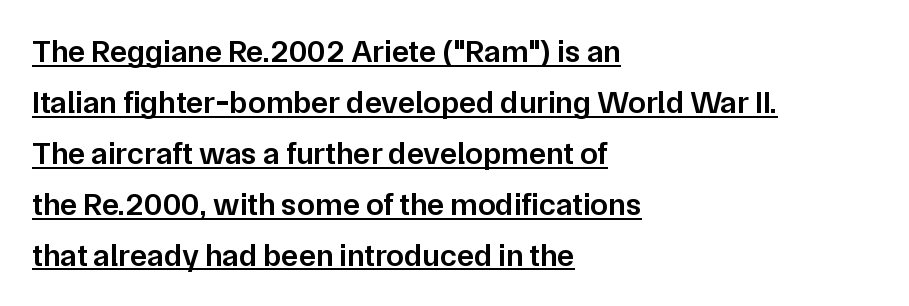
{"serif": "no", "italic": "no", "bold": "semi", "weight": "semibold", "width": "normal", "stroke_contrast": "low", "x_height": "medium", "monospaced": "no", "underline": "yes", "align": "left", "line_spacing": "normal", "line_spacing_ratio": 1.59, "letter_spacing": "normal", "letter_spacing_em": 0.0, "glyph_px": 32}
